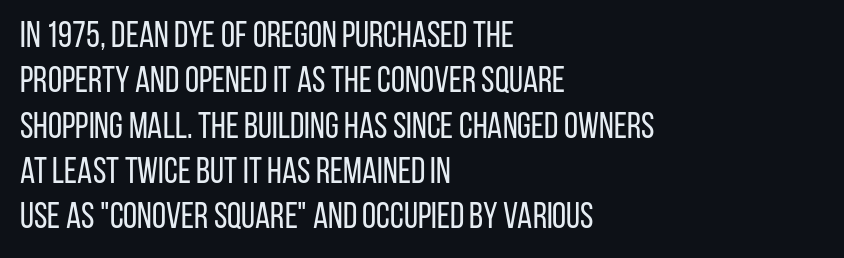
The image shows 36 px regular-weight, condensed sans-serif type, upright; set left-aligned, normal line spacing (1.26x), normal letter spacing, not underlined; low stroke contrast and a large x-height.
